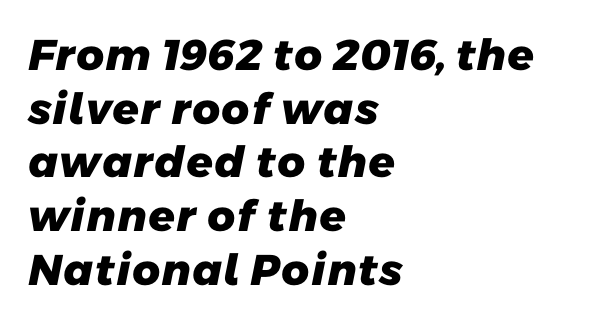
Q: Is the text bold? A: Yes.
Q: Is the typeface a serif or a sans-serif typeface? A: Sans-serif.
Q: Is the text underlined? A: No.
Q: How is the paragraph aligned? A: Left-aligned.
Q: Is the spacing between letters normal or unusually wide? A: Normal.
Q: Is the spacing between lines tight, normal or loose? A: Normal.
Q: Width (condensed, normal, or wide)? A: Normal.
Q: Stroke contrast? A: Low.
Q: x-height? A: Medium.
Q: Monospaced? A: No.
